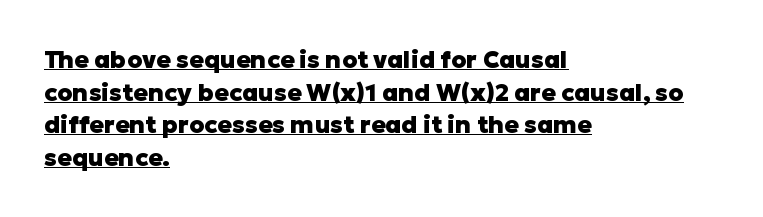
Q: Is the text bold? A: Yes.
Q: Is the text italic (slanted)? A: No, it is upright.
Q: Is the text underlined? A: Yes.
Q: How is the paragraph aligned? A: Left-aligned.
Q: Is the spacing between letters normal or unusually wide? A: Normal.
Q: Is the spacing between lines tight, normal or loose? A: Normal.
